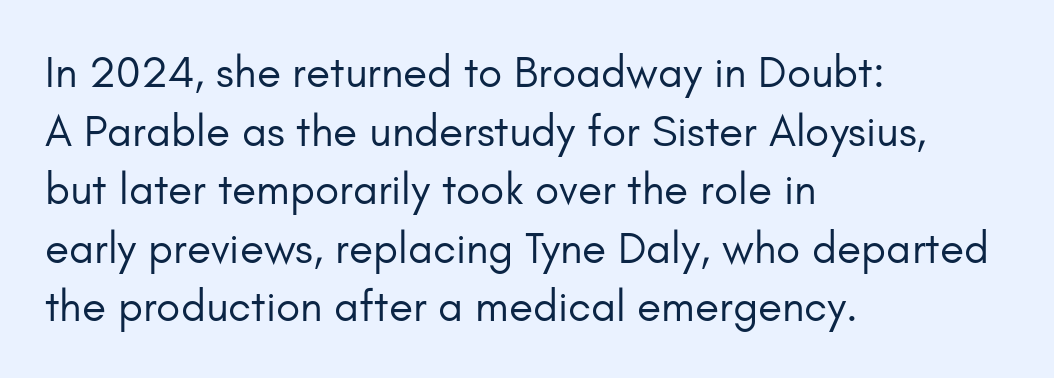
The image shows 44 px regular-weight sans-serif type, upright; set left-aligned, normal line spacing (1.33x), normal letter spacing, not underlined; low stroke contrast and a small x-height.
